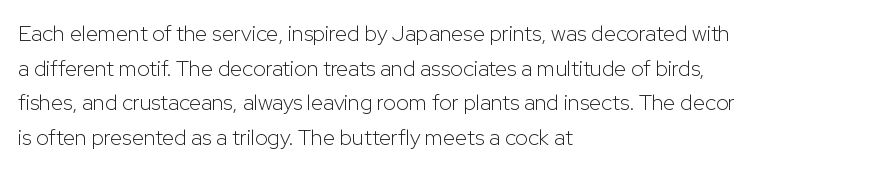
Q: Is the text bold? A: No.
Q: Is the text italic (slanted)? A: No, it is upright.
Q: Is the text underlined? A: No.
Q: How is the paragraph aligned? A: Left-aligned.
Q: Is the spacing between letters normal or unusually wide? A: Normal.
Q: Is the spacing between lines tight, normal or loose? A: Normal.
